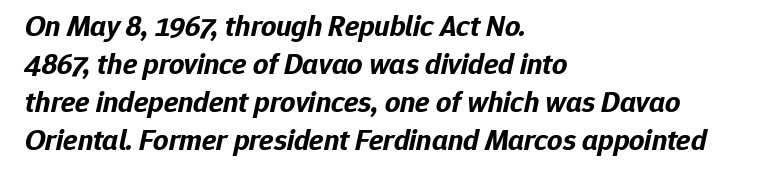
{"italic": "yes", "lean": "right", "slant_degrees": 12, "bold": "yes", "weight": "bold", "width": "normal", "stroke_contrast": "low", "x_height": "medium", "monospaced": "no", "underline": "no", "align": "left", "line_spacing": "normal", "line_spacing_ratio": 1.27, "letter_spacing": "normal", "letter_spacing_em": 0.0, "glyph_px": 30}
